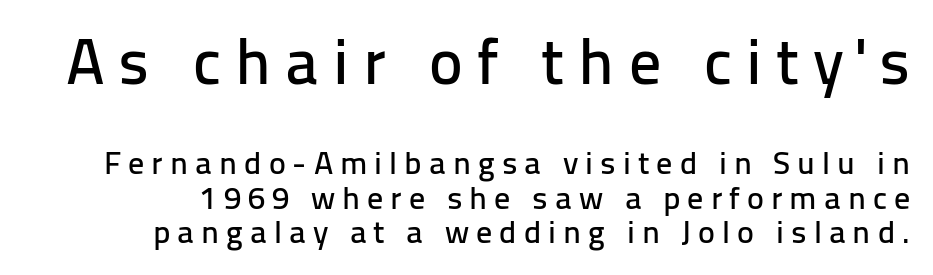
This sample has the flowing, uneven cadence of proportional lettering. Inter-character spacing is expanded well beyond the font's built-in metrics. The typeface chosen for these lines omits serifs. Clear beneath every line of the passage. In this sample the first text group is rendered at the bigger scale.
